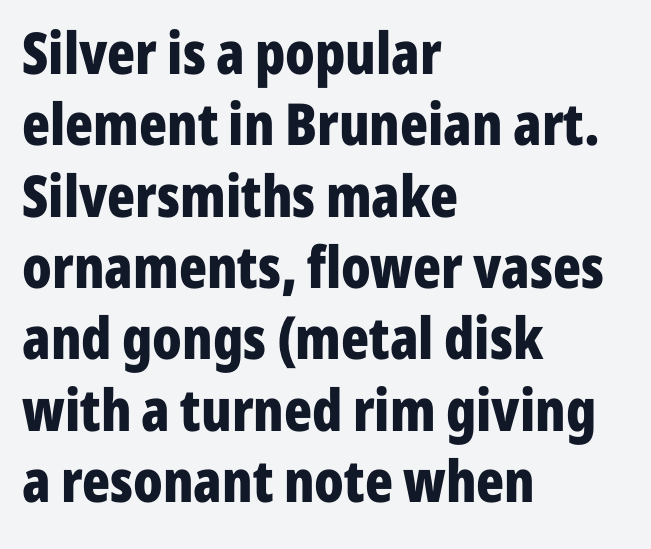
A typesetter would call this zero additional tracking. Here the designer chose a conventional face with non-uniform glyph widths. Underlining? Definitely not there. Note: no serifs on the glyphs. Short and long lines alike share a common starting point at left.
